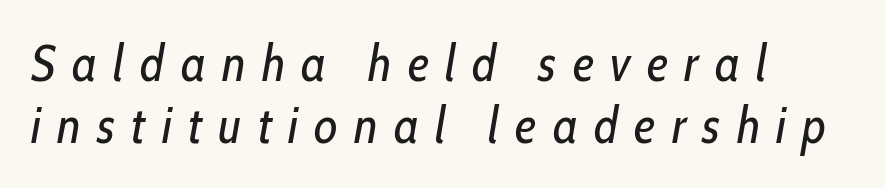
{"italic": "yes", "lean": "right", "slant_degrees": 10, "bold": "no", "weight": "regular", "width": "condensed", "stroke_contrast": "low", "x_height": "medium", "monospaced": "no", "underline": "no", "align": "left", "line_spacing_ratio": 1.22, "letter_spacing": "wide", "letter_spacing_em": 0.32, "glyph_px": 51}
